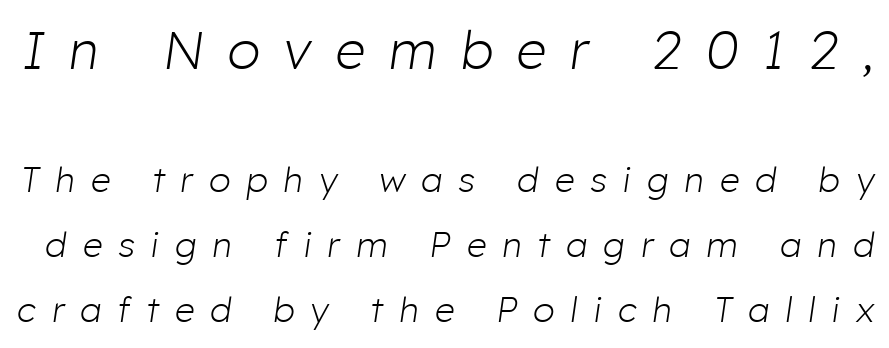
Words float on clear page, feet unadorned. Stems here are at most as thick as an everyday book face. Caption: expanded tracking, letters set apart. Quick note: italic.
